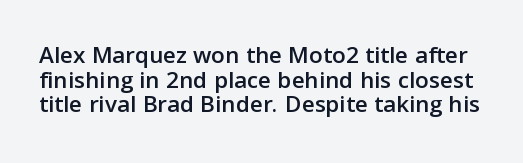
{"italic": "no", "underline": "no", "line_spacing": "tight", "line_spacing_ratio": 0.99, "letter_spacing": "normal", "letter_spacing_em": 0.0, "glyph_px": 25}
